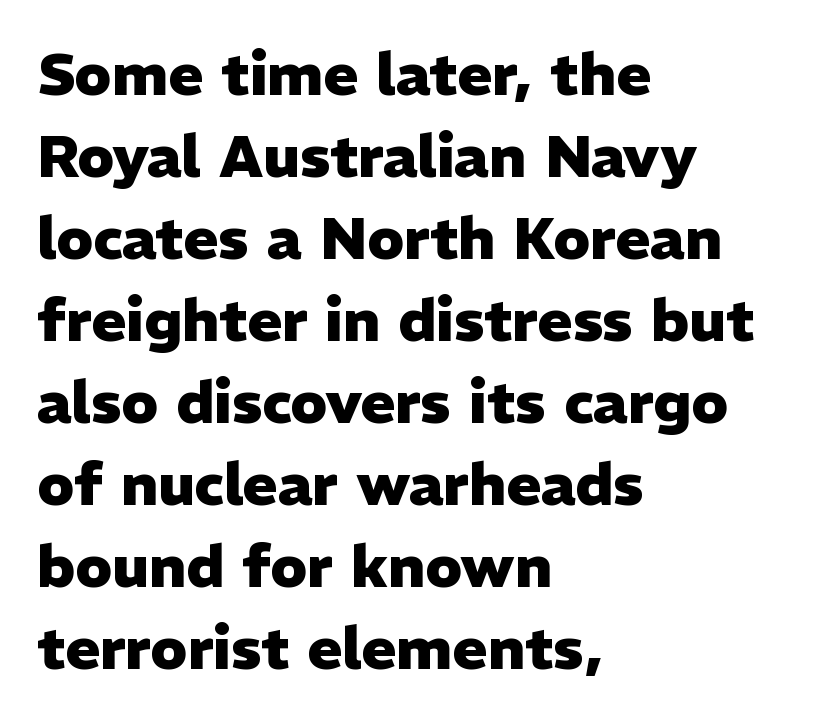
{"serif": "no", "italic": "no", "bold": "yes", "weight": "heavy", "width": "normal", "stroke_contrast": "low", "x_height": "medium", "monospaced": "no", "underline": "no", "align": "left", "line_spacing": "normal", "line_spacing_ratio": 1.39, "letter_spacing": "normal", "letter_spacing_em": 0.0, "glyph_px": 59}
